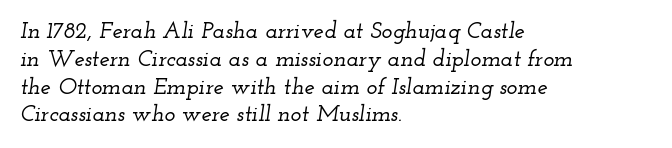
The specimen reads as italic at a glance. Glance below the letters and you will spot only blank space. Notice how the passage keeps a crisp vertical edge on the left only. Look at the tracking — it's just the regular setting, nothing added.
